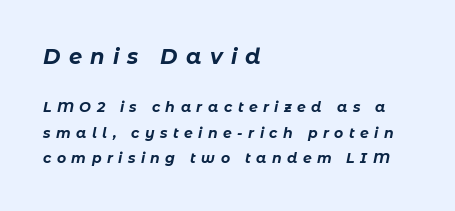
Q: Is the text bold? A: Yes.
Q: Is the text italic (slanted)? A: Yes, it leans right by about 11 degrees.
Q: Is the text underlined? A: No.
Q: How is the paragraph aligned? A: Left-aligned.
Q: Is the spacing between letters normal or unusually wide? A: Unusually wide.
Q: Which block of text is set in a larger size, the first (top) or the second (bottom)? A: The first (top) one.
